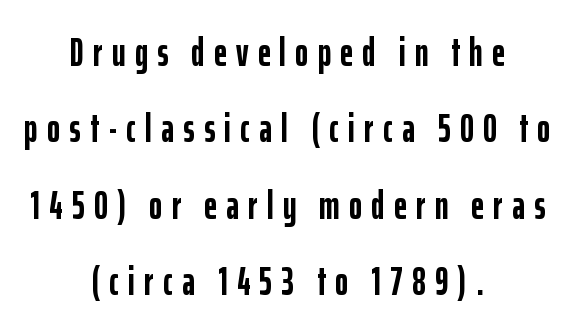
The image shows 40 px semibold, condensed sans-serif type, upright; set centered, loose line spacing (1.91x), unusually wide letter spacing (+0.23 em), not underlined; low stroke contrast and a medium x-height.
